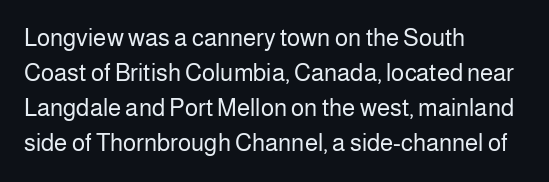
{"italic": "no", "bold": "no", "underline": "no", "align": "left", "line_spacing": "normal", "line_spacing_ratio": 1.46, "letter_spacing": "normal", "letter_spacing_em": 0.0, "glyph_px": 24}
